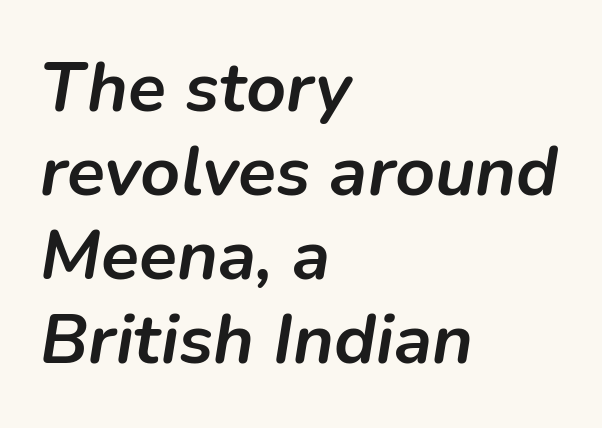
The rendering keeps characters at their native spacing. Character widths vary here, with narrow letters taking less room than wide ones. Unmarked baselines from the first word to the last. Emphasis by weight is at full strength: bold. If you drew a line through each stem, it would be angled. Short and long lines alike share a common starting point at left.
